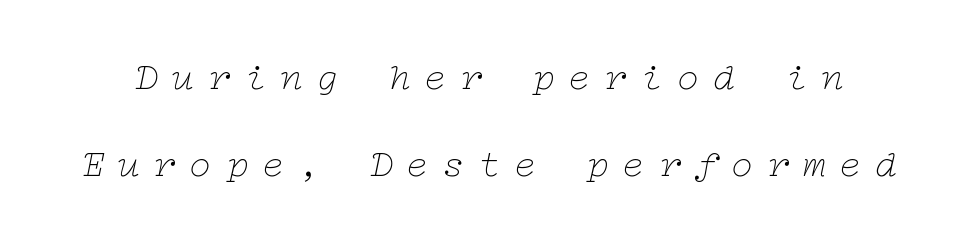
{"serif": "yes", "italic": "yes", "lean": "right", "slant_degrees": 12, "bold": "no", "weight": "thin", "width": "wide", "stroke_contrast": "low", "x_height": "medium", "underline": "no", "line_spacing": "loose", "line_spacing_ratio": 2.3, "letter_spacing": "wide", "letter_spacing_em": 0.35, "glyph_px": 38}
